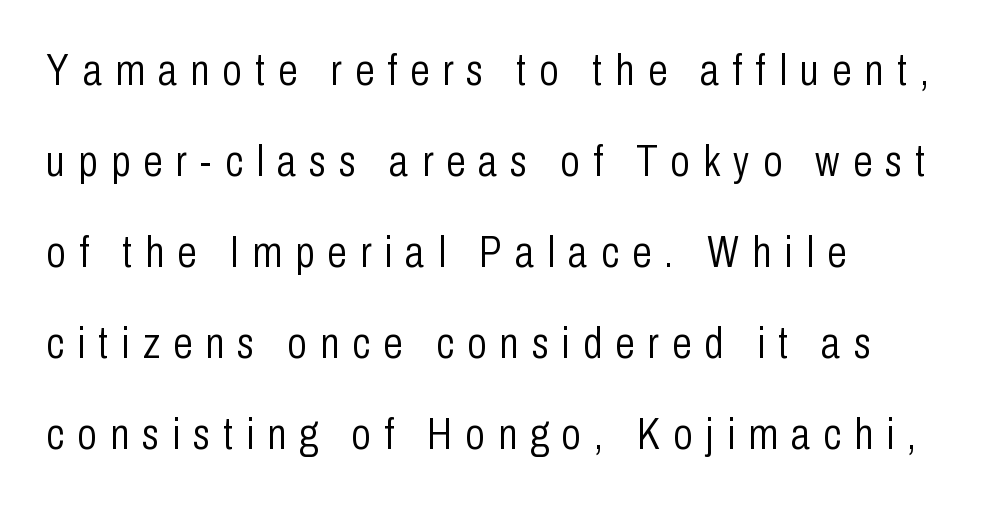
Q: Is the text bold? A: No.
Q: Is the text italic (slanted)? A: No, it is upright.
Q: Is the typeface a serif or a sans-serif typeface? A: Sans-serif.
Q: Is the text underlined? A: No.
Q: How is the paragraph aligned? A: Left-aligned.
Q: Is the spacing between letters normal or unusually wide? A: Unusually wide.
Q: Is the spacing between lines tight, normal or loose? A: Loose.
Q: Width (condensed, normal, or wide)? A: Condensed.
Q: Stroke contrast? A: Low.
Q: x-height? A: Medium.
Q: Monospaced? A: No.
